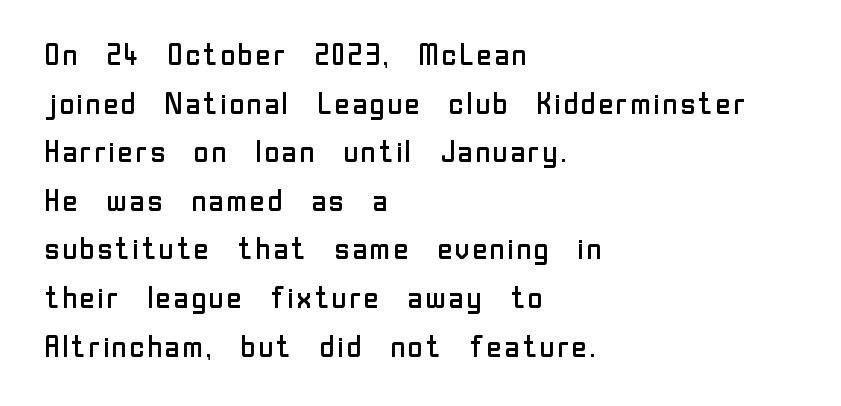
{"serif": "no", "italic": "no", "bold": "no", "weight": "regular", "width": "normal", "stroke_contrast": "low", "x_height": "medium", "monospaced": "no", "underline": "no", "align": "left", "line_spacing": "normal", "line_spacing_ratio": 1.62, "letter_spacing": "normal", "letter_spacing_em": 0.0, "glyph_px": 30}
